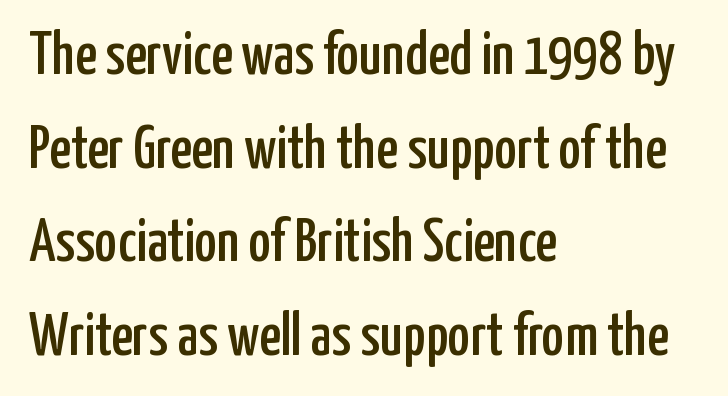
Q: Is the text italic (slanted)? A: No, it is upright.
Q: Is the typeface a serif or a sans-serif typeface? A: Sans-serif.
Q: Is the text underlined? A: No.
Q: How is the paragraph aligned? A: Left-aligned.
Q: Is the spacing between letters normal or unusually wide? A: Normal.
Q: Is the spacing between lines tight, normal or loose? A: Normal.
Q: Width (condensed, normal, or wide)? A: Condensed.
Q: Stroke contrast? A: Low.
Q: x-height? A: Medium.
Q: Monospaced? A: No.
